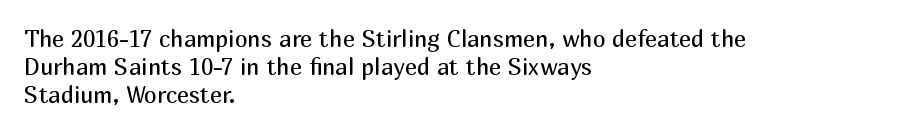
Italic: no, the glyphs are upright roman. Typeset ragged right — the left edge is the straight one. The gaps between neighbouring characters are ordinary and unremarkable. No letter is thick-stroked: the sample isn't bold. Lines of text with bare space underneath.
